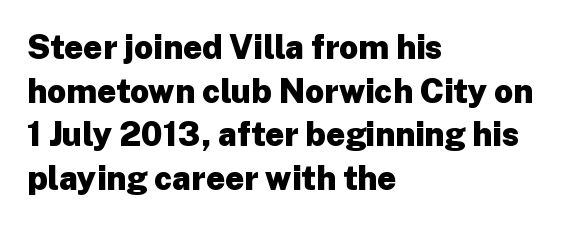
Q: Is the text bold? A: Yes.
Q: Is the text italic (slanted)? A: No, it is upright.
Q: Is the typeface a serif or a sans-serif typeface? A: Sans-serif.
Q: Is the text underlined? A: No.
Q: How is the paragraph aligned? A: Left-aligned.
Q: Is the spacing between letters normal or unusually wide? A: Normal.
Q: Is the spacing between lines tight, normal or loose? A: Normal.
Q: Width (condensed, normal, or wide)? A: Normal.
Q: Stroke contrast? A: Low.
Q: x-height? A: Medium.
Q: Monospaced? A: No.
